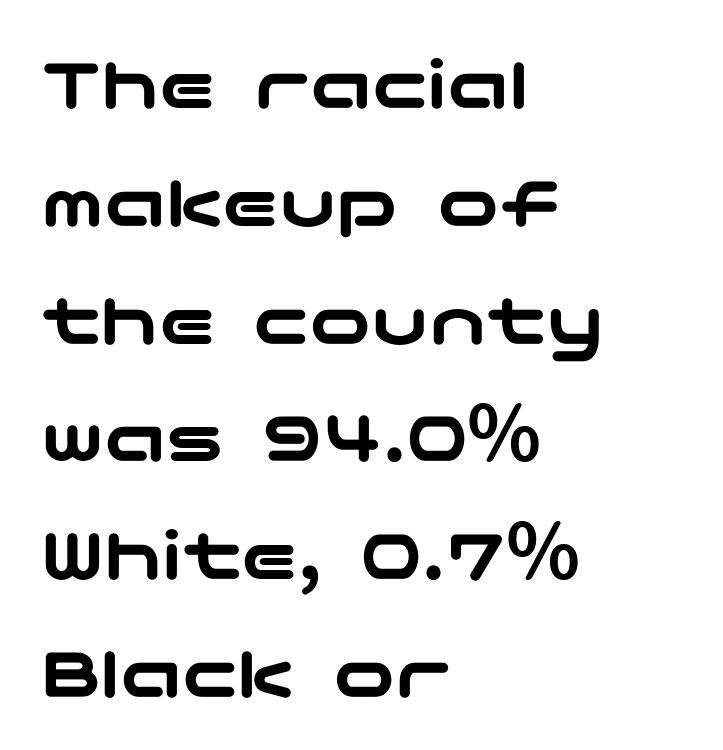
The image shows 77 px wide sans-serif type, upright; set left-aligned, normal line spacing (1.53x), normal letter spacing, not underlined; low stroke contrast and a medium x-height.
